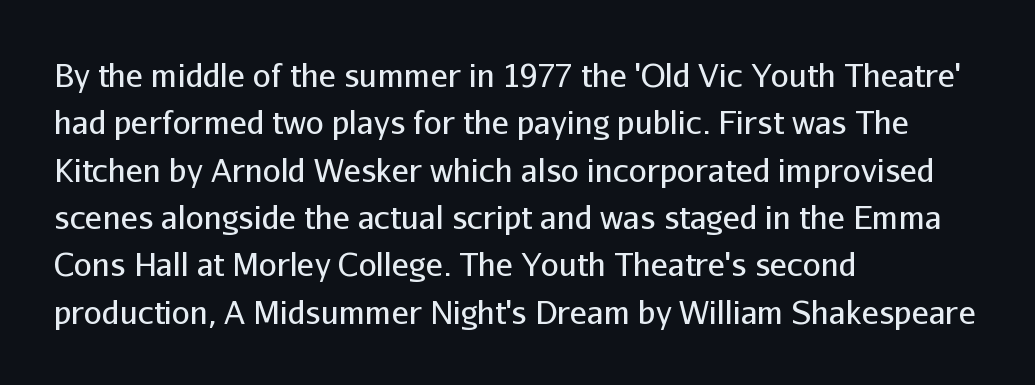
The image shows 32 px regular-weight sans-serif type, upright; set left-aligned, normal line spacing (1.48x), normal letter spacing, not underlined; low stroke contrast and a medium x-height.
